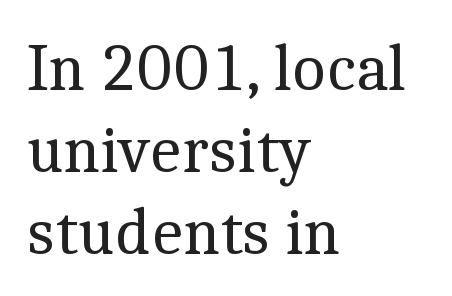
Q: Is the text bold? A: No.
Q: Is the text italic (slanted)? A: No, it is upright.
Q: Is the typeface a serif or a sans-serif typeface? A: Serif.
Q: Is the text underlined? A: No.
Q: How is the paragraph aligned? A: Left-aligned.
Q: Is the spacing between letters normal or unusually wide? A: Normal.
Q: Width (condensed, normal, or wide)? A: Normal.
Q: x-height? A: Medium.
Q: Monospaced? A: No.
